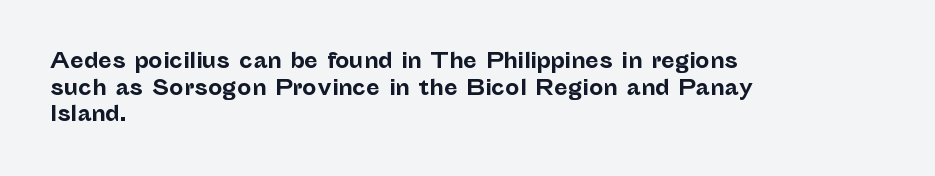
Q: Is the text bold? A: Yes.
Q: Is the text italic (slanted)? A: No, it is upright.
Q: Is the text underlined? A: No.
Q: How is the paragraph aligned? A: Left-aligned.
Q: Is the spacing between letters normal or unusually wide? A: Normal.
Q: Is the spacing between lines tight, normal or loose? A: Normal.
